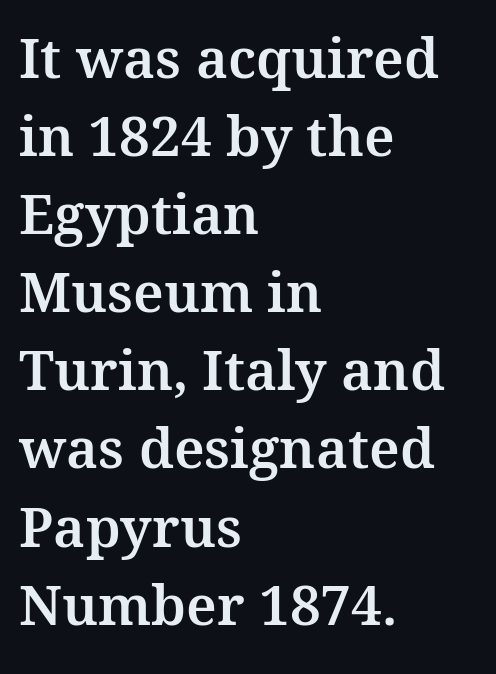
{"serif": "yes", "italic": "no", "width": "normal", "stroke_contrast": "medium", "x_height": "medium", "monospaced": "no", "underline": "no", "align": "left", "line_spacing": "normal", "line_spacing_ratio": 1.42, "letter_spacing": "normal", "letter_spacing_em": 0.0, "glyph_px": 55}
